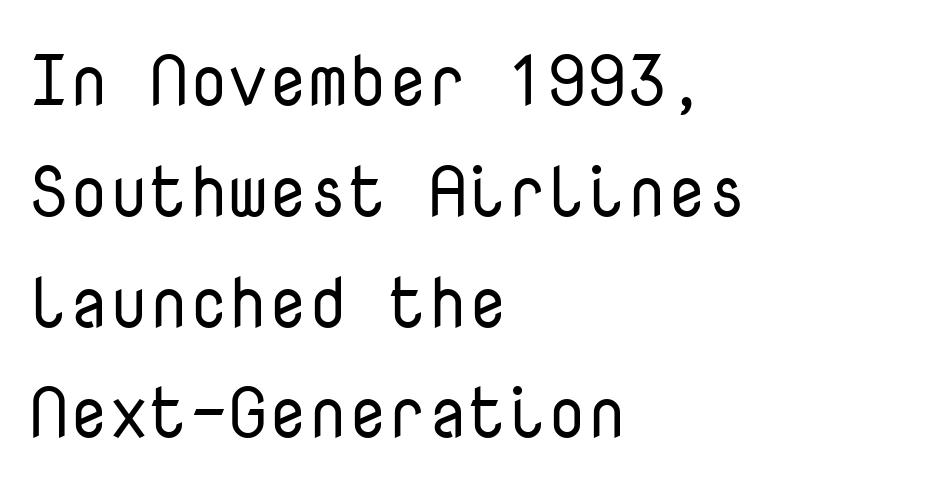
The image shows 71 px regular-weight sans-serif type, upright, monospaced; set left-aligned, normal line spacing (1.56x), normal letter spacing, not underlined; low stroke contrast and a medium x-height.
